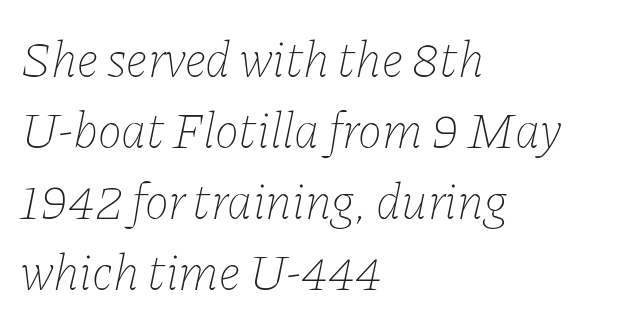
{"italic": "yes", "lean": "right", "slant_degrees": 11, "bold": "no", "weight": "thin", "width": "normal", "stroke_contrast": "low", "x_height": "medium", "monospaced": "no", "underline": "no", "align": "left", "line_spacing": "normal", "line_spacing_ratio": 1.39, "letter_spacing": "normal", "letter_spacing_em": 0.0, "glyph_px": 51}
